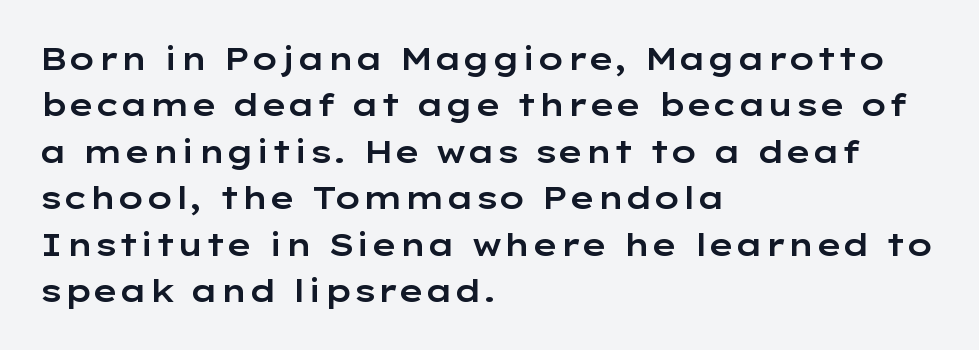
Q: Is the text italic (slanted)? A: No, it is upright.
Q: Is the typeface a serif or a sans-serif typeface? A: Sans-serif.
Q: Is the text underlined? A: No.
Q: How is the paragraph aligned? A: Left-aligned.
Q: Is the spacing between letters normal or unusually wide? A: Normal.
Q: Is the spacing between lines tight, normal or loose? A: Normal.
Q: Width (condensed, normal, or wide)? A: Wide.
Q: Stroke contrast? A: Low.
Q: x-height? A: Medium.
Q: Monospaced? A: No.
